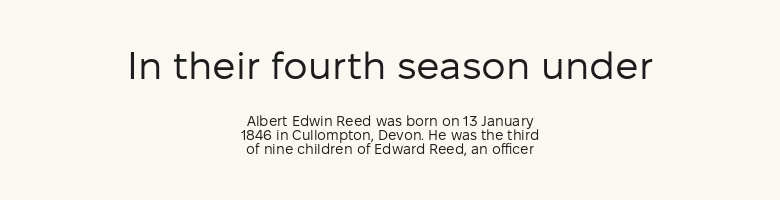
The image shows 39 px regular-weight sans-serif type, upright; set centered, tight line spacing (0.99x), normal letter spacing, not underlined; the first (top) block is 2.79x larger; low stroke contrast and a medium x-height.
